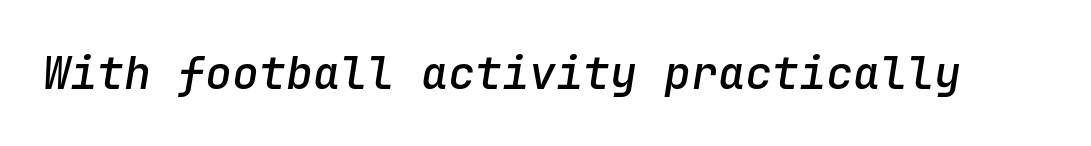
Words float on clear page, feet unadorned. A typesetter would call this monospace, since all characters share one set width. The face used here has a pronounced slope to its letters. Standard letterfit; no display-style spreading of the glyphs. These words are printed semibold, heavier than regular yet not bold.
